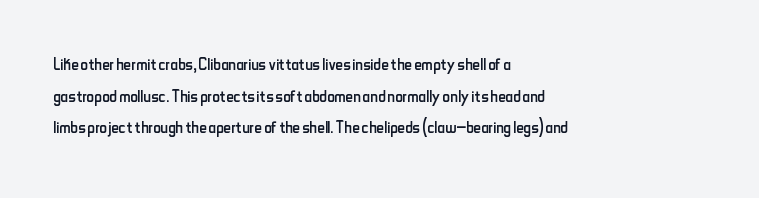
The image shows 21 px text type, upright; set left-aligned, normal line spacing (1.51x), normal letter spacing, not underlined.
